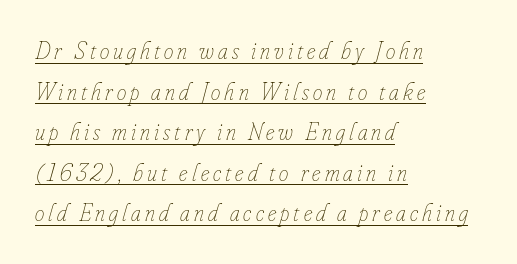
{"italic": "yes", "lean": "right", "slant_degrees": 16, "bold": "no", "underline": "yes", "align": "left", "line_spacing": "normal", "line_spacing_ratio": 1.69, "glyph_px": 24}
